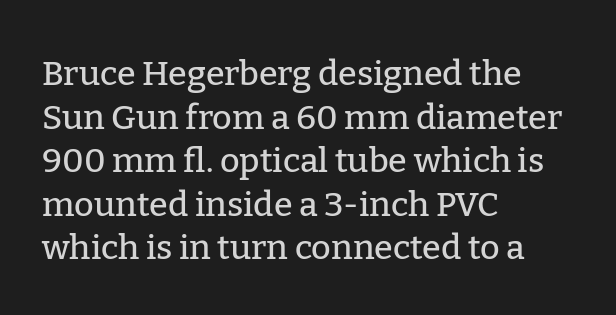
{"serif": "yes", "italic": "no", "width": "normal", "stroke_contrast": "low", "x_height": "medium", "monospaced": "no", "underline": "no", "align": "left", "line_spacing": "normal", "line_spacing_ratio": 1.28, "letter_spacing": "normal", "letter_spacing_em": 0.0, "glyph_px": 34}
